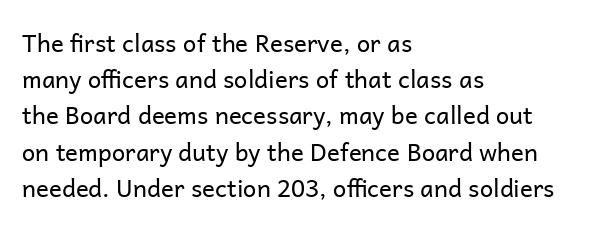
Default kerning and tracking; the words read as compact shapes. Tall strokes in this sample are plumb rather than angled. This rendering uses left alignment, leaving the right contour irregular. Students, observe: this is what conventionally led text looks like. Each stroke keeps to a modest, everyday thickness or less. Honestly, there is no underline to notice here at all.
